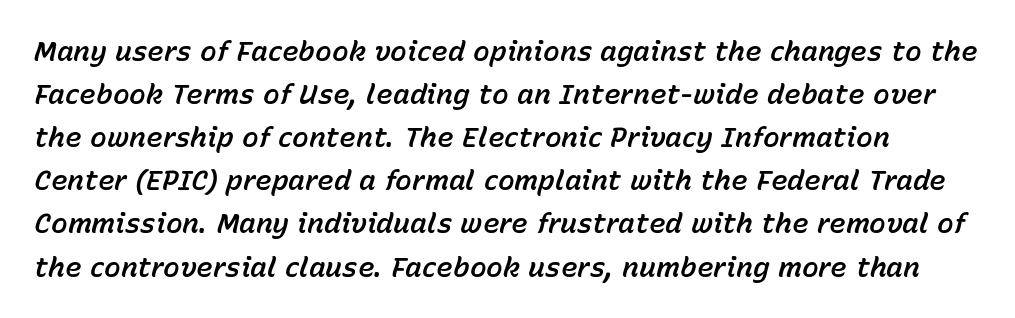
Q: Is the text italic (slanted)? A: Yes, it leans right by about 15 degrees.
Q: Is the text underlined? A: No.
Q: Is the spacing between letters normal or unusually wide? A: Normal.
Q: Is the spacing between lines tight, normal or loose? A: Normal.
Q: Width (condensed, normal, or wide)? A: Normal.
Q: Stroke contrast? A: Low.
Q: x-height? A: Medium.
Q: Monospaced? A: No.
